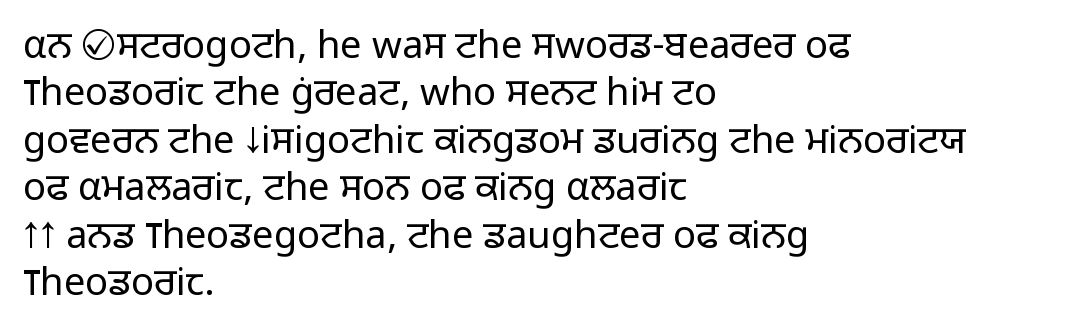
The image shows 38 px light sans-serif type, upright; set left-aligned, normal line spacing (1.25x), normal letter spacing, not underlined; low stroke contrast and a medium x-height.
